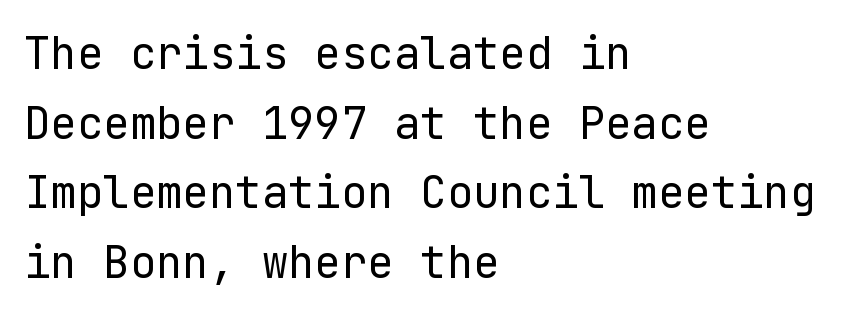
Q: Is the text bold? A: No.
Q: Is the text italic (slanted)? A: No, it is upright.
Q: Is the typeface a serif or a sans-serif typeface? A: Sans-serif.
Q: Is the text underlined? A: No.
Q: How is the paragraph aligned? A: Left-aligned.
Q: Is the spacing between letters normal or unusually wide? A: Normal.
Q: Is the spacing between lines tight, normal or loose? A: Normal.
Q: Width (condensed, normal, or wide)? A: Normal.
Q: Stroke contrast? A: Low.
Q: x-height? A: Medium.
